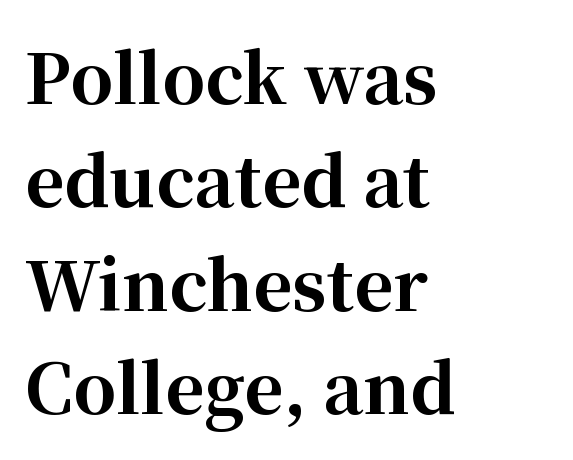
The passage is arranged the way most books set body copy — flush left. Lines of text with bare space underneath. Note: serifs present on the glyphs. Here the designer chose a conventional face with non-uniform glyph widths.
